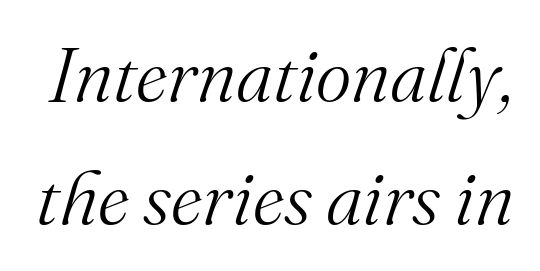
The image shows 76 px light serif type, italic (leaning right); set normal line spacing (1.62x), normal letter spacing, not underlined; medium stroke contrast and a small x-height.
